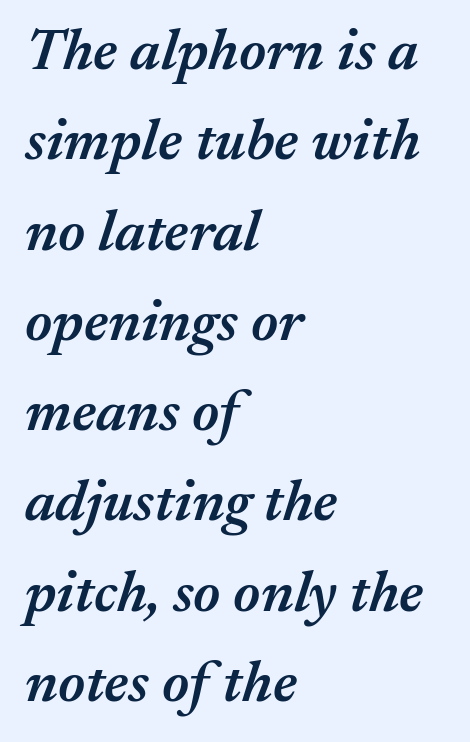
{"italic": "yes", "lean": "right", "slant_degrees": 17, "bold": "semi", "weight": "semibold", "width": "normal", "stroke_contrast": "medium", "x_height": "medium", "monospaced": "no", "underline": "no", "align": "left", "line_spacing": "normal", "line_spacing_ratio": 1.53, "letter_spacing": "normal", "letter_spacing_em": 0.0, "glyph_px": 59}
